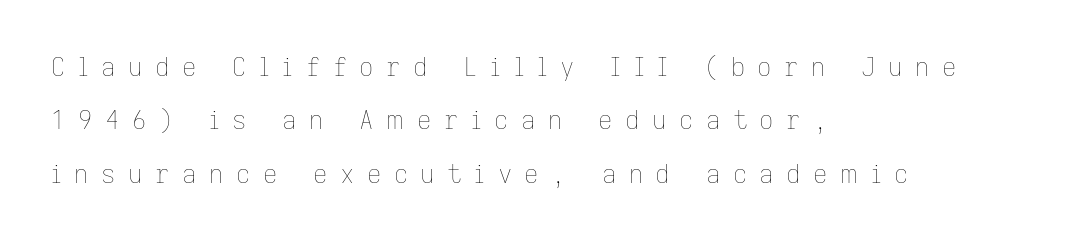
The image shows 25 px text type, upright; set left-aligned, loose line spacing (2.14x), unusually wide letter spacing (+0.5 em), not underlined.
